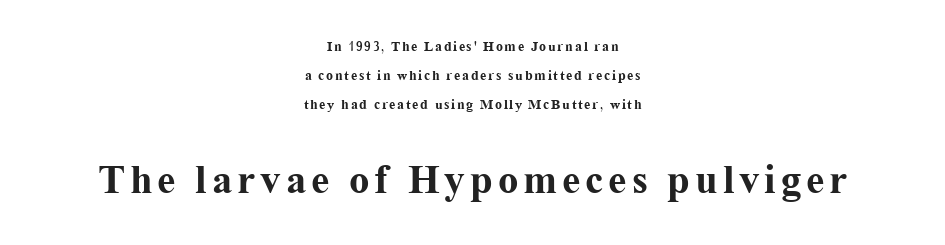
Q: Is the text bold? A: Yes.
Q: Is the text italic (slanted)? A: No, it is upright.
Q: Is the typeface a serif or a sans-serif typeface? A: Serif.
Q: Is the text underlined? A: No.
Q: How is the paragraph aligned? A: Centered.
Q: Is the spacing between lines tight, normal or loose? A: Loose.
Q: Which block of text is set in a larger size, the first (top) or the second (bottom)? A: The second (bottom) one.
Q: Width (condensed, normal, or wide)? A: Normal.
Q: Stroke contrast? A: Medium.
Q: x-height? A: Medium.
Q: Monospaced? A: No.
